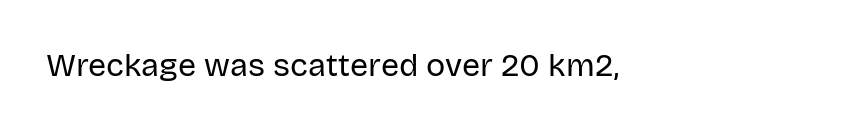
{"serif": "no", "italic": "no", "bold": "no", "weight": "regular", "width": "normal", "stroke_contrast": "low", "x_height": "large", "monospaced": "no", "underline": "no", "align": "left", "letter_spacing": "normal", "letter_spacing_em": 0.0, "glyph_px": 32}
